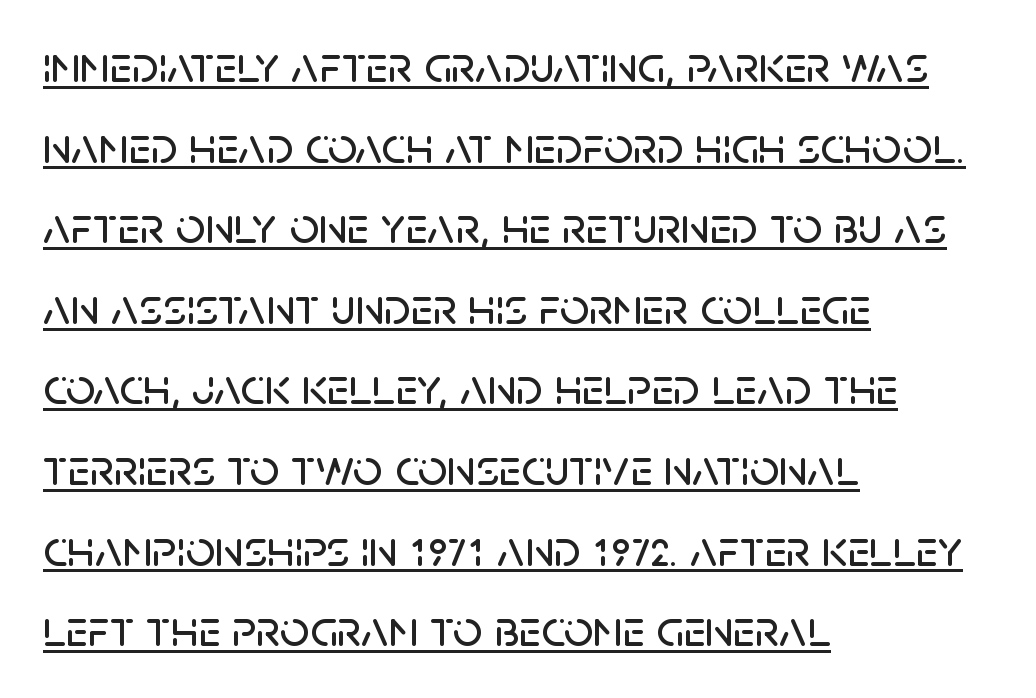
{"serif": "no", "italic": "no", "width": "normal", "stroke_contrast": "low", "x_height": "large", "monospaced": "no", "underline": "yes", "align": "left", "line_spacing": "normal", "line_spacing_ratio": 1.55, "letter_spacing": "normal", "letter_spacing_em": 0.0, "glyph_px": 52}
